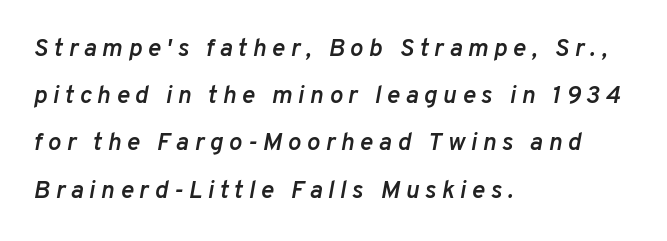
The image shows 25 px text type, italic (leaning right); set left-aligned, line spacing 1.89x, unusually wide letter spacing (+0.22 em), not underlined.
